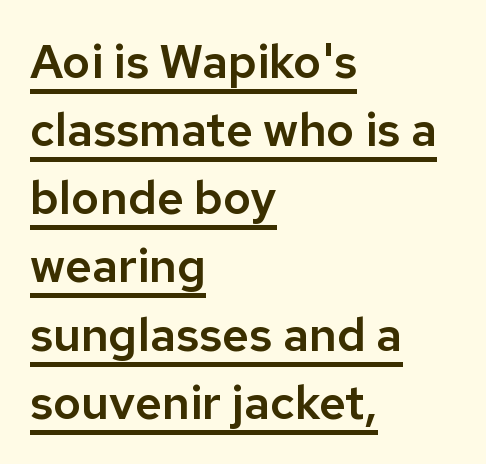
The image shows 47 px sans-serif type, upright; set left-aligned, normal line spacing (1.45x), normal letter spacing, underlined; low stroke contrast and a medium x-height.
